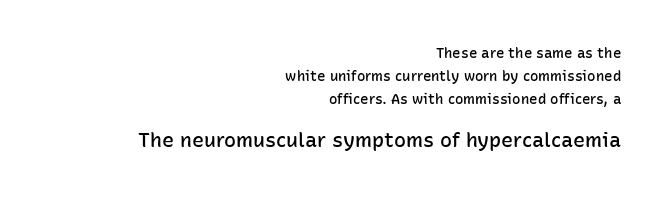
The passage shown begins with its smaller block and ends with its larger one. Upright lettering throughout. Nothing unusual about the tracking: characters are spaced as the font intends. Descender tails drop into unmarked territory. This rendering uses right alignment, leaving the left contour irregular. The strokes are fattened partway — semibold, not bold.
